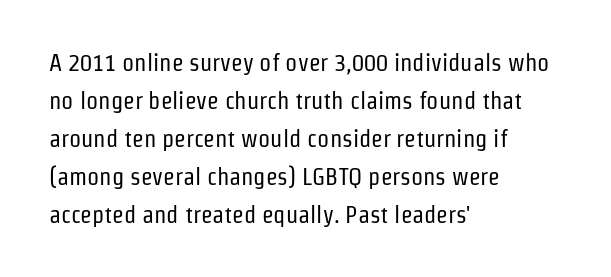
The image shows 24 px text type, upright; set left-aligned, normal line spacing (1.58x), normal letter spacing, not underlined.
